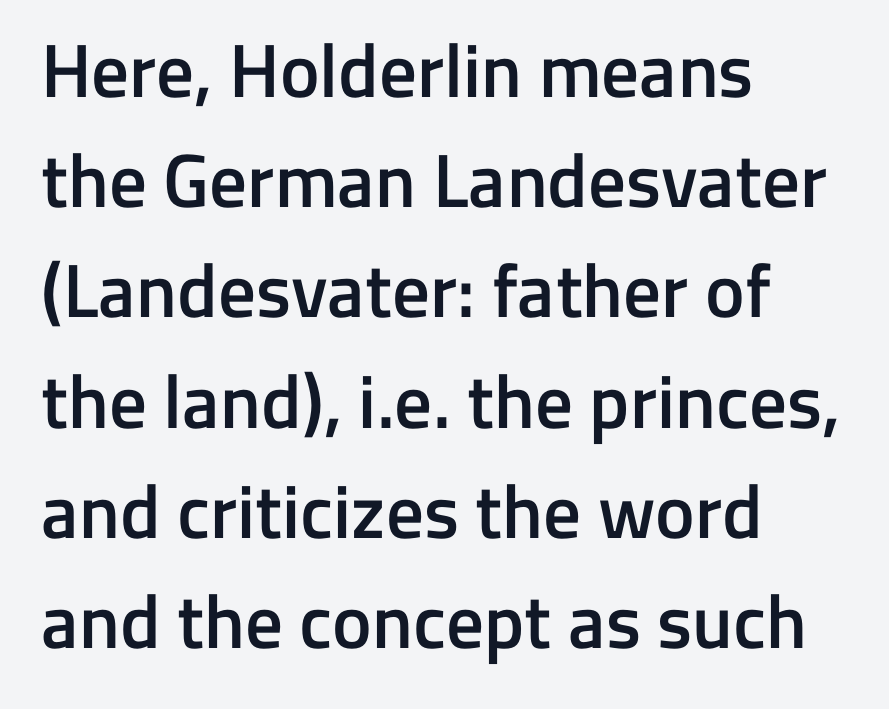
Q: Is the text bold? A: Semi-bold.
Q: Is the text italic (slanted)? A: No, it is upright.
Q: Is the typeface a serif or a sans-serif typeface? A: Sans-serif.
Q: Is the text underlined? A: No.
Q: How is the paragraph aligned? A: Left-aligned.
Q: Is the spacing between letters normal or unusually wide? A: Normal.
Q: Is the spacing between lines tight, normal or loose? A: Normal.
Q: Width (condensed, normal, or wide)? A: Normal.
Q: Stroke contrast? A: Low.
Q: x-height? A: Medium.
Q: Monospaced? A: No.
